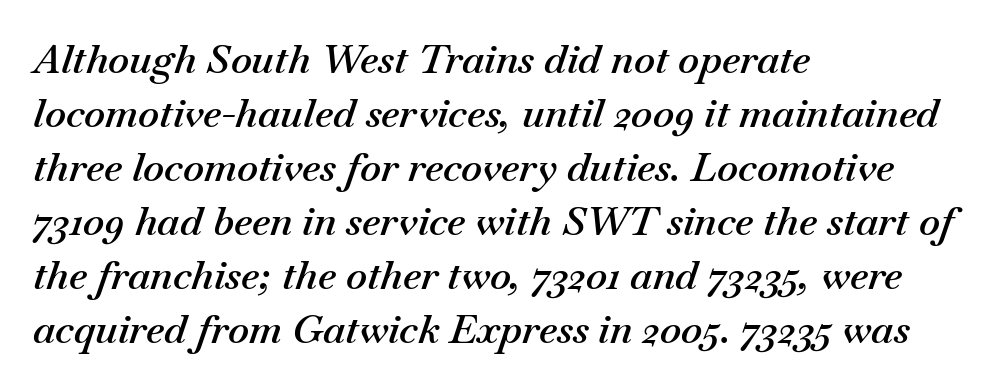
{"italic": "yes", "lean": "right", "slant_degrees": 18, "bold": "semi", "weight": "semibold", "width": "normal", "stroke_contrast": "medium", "x_height": "small", "monospaced": "no", "underline": "no", "align": "left", "line_spacing": "normal", "line_spacing_ratio": 1.35, "letter_spacing": "normal", "letter_spacing_em": 0.0, "glyph_px": 40}
